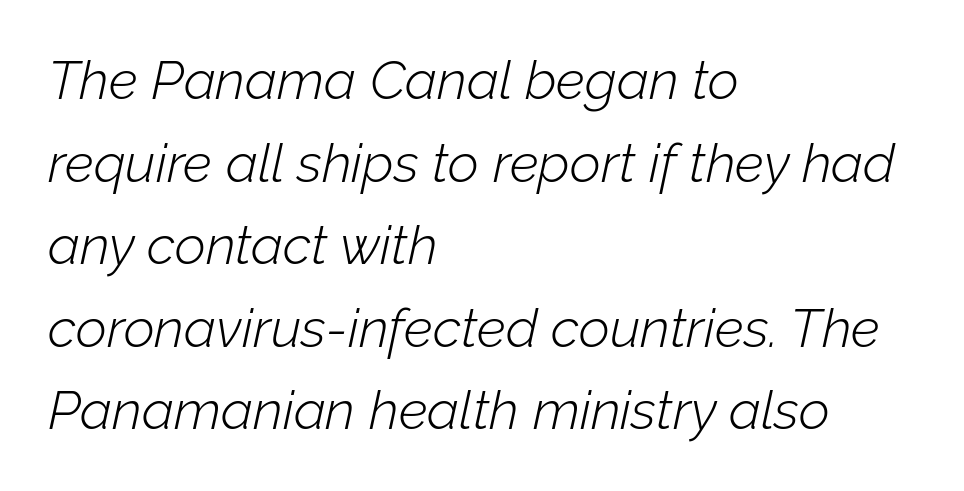
{"italic": "yes", "lean": "right", "slant_degrees": 12, "bold": "no", "weight": "light", "width": "normal", "stroke_contrast": "low", "x_height": "medium", "monospaced": "no", "underline": "no", "align": "left", "line_spacing": "normal", "line_spacing_ratio": 1.53, "letter_spacing": "normal", "letter_spacing_em": 0.0, "glyph_px": 54}
